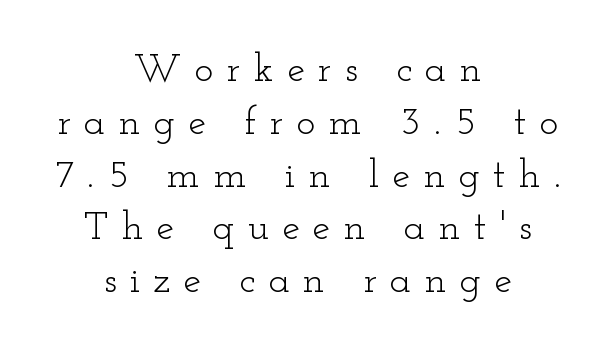
Serif or sans? Serif — the stroke terminals have little feet. This reads as an unemphasized weight, regular at the heaviest. A normal amount of white space separates one row of letters from the next. This is roman type, the default non-slanted kind. Letter spacing: wide.
